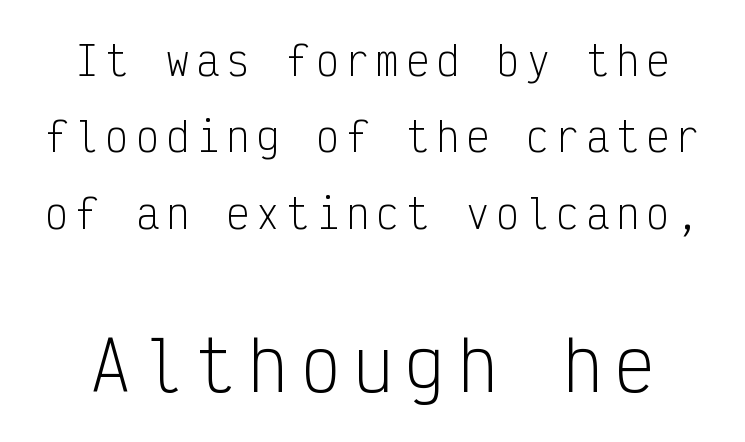
Q: Is the text bold? A: No.
Q: Is the text italic (slanted)? A: No, it is upright.
Q: Is the typeface a serif or a sans-serif typeface? A: Sans-serif.
Q: Is the text underlined? A: No.
Q: Is the spacing between lines tight, normal or loose? A: Loose.
Q: Which block of text is set in a larger size, the first (top) or the second (bottom)? A: The second (bottom) one.
Q: Width (condensed, normal, or wide)? A: Condensed.
Q: Stroke contrast? A: Low.
Q: x-height? A: Medium.
Q: Monospaced? A: Yes.
